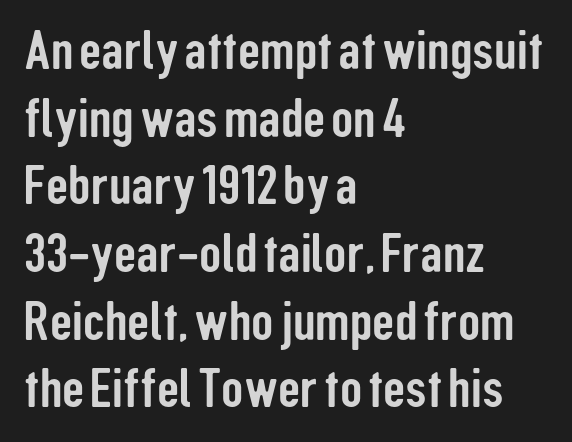
The image shows 55 px condensed sans-serif type, upright; set left-aligned, line spacing 1.23x, normal letter spacing, not underlined; low stroke contrast and a medium x-height.
